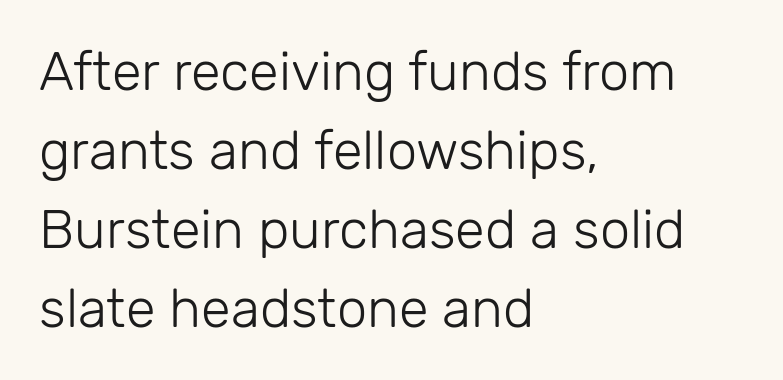
Each new line begins a customary step beneath the previous one. This rendering employs a face without finishing strokes, i.e., a sans-serif. Proportional: the letters do not fall into vertical columns. The font's upright variant was chosen for this text. Weight: in the light-to-regular range. Default kerning and tracking; the words read as compact shapes.
